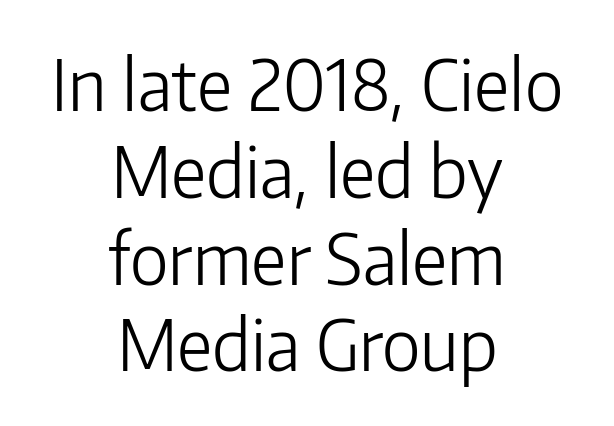
{"serif": "no", "italic": "no", "bold": "no", "weight": "light", "width": "normal", "stroke_contrast": "low", "x_height": "medium", "monospaced": "no", "underline": "no", "align": "center", "line_spacing_ratio": 1.24, "letter_spacing": "normal", "letter_spacing_em": 0.0, "glyph_px": 70}
